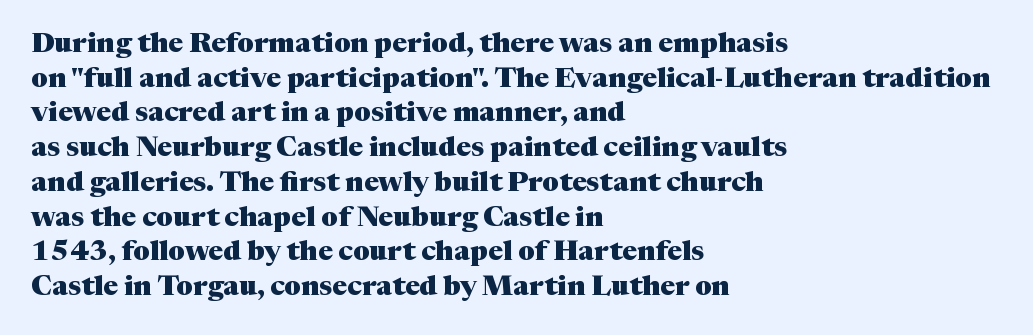
Q: Is the text bold? A: Yes.
Q: Is the text italic (slanted)? A: No, it is upright.
Q: Is the typeface a serif or a sans-serif typeface? A: Serif.
Q: Is the text underlined? A: No.
Q: How is the paragraph aligned? A: Left-aligned.
Q: Is the spacing between letters normal or unusually wide? A: Normal.
Q: Width (condensed, normal, or wide)? A: Normal.
Q: Stroke contrast? A: Medium.
Q: x-height? A: Medium.
Q: Monospaced? A: No.
